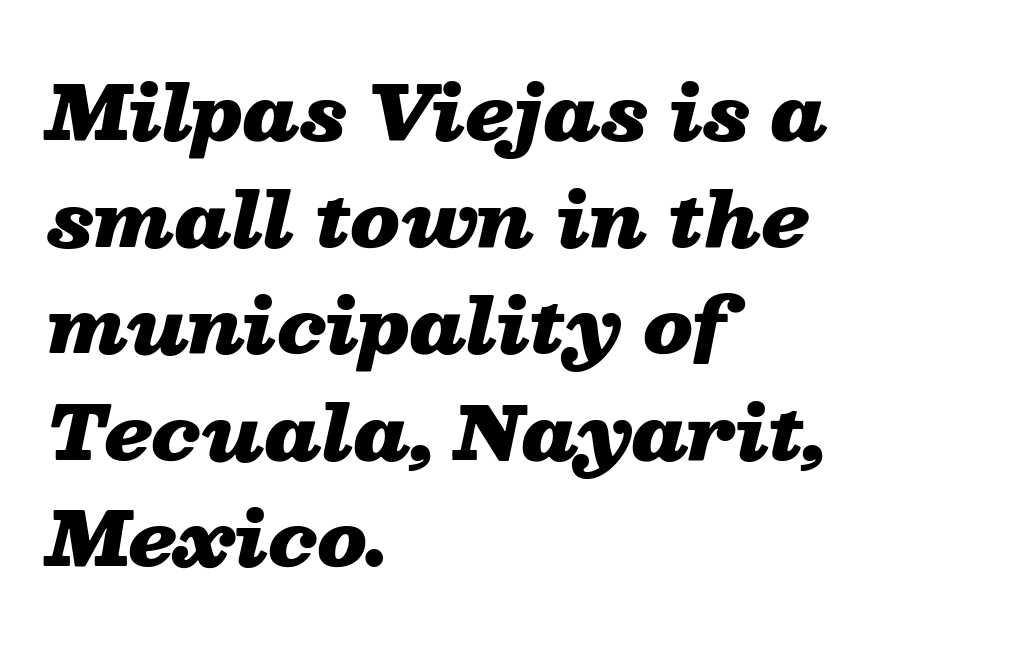
The image shows 73 px heavy, wide type, italic (leaning right); set left-aligned, normal line spacing (1.46x), normal letter spacing, not underlined; low stroke contrast and a medium x-height.
